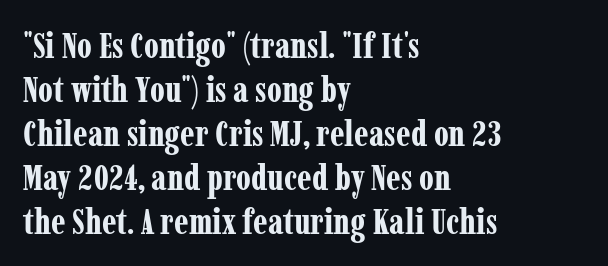
The image shows 36 px bold, condensed serif type, upright; set left-aligned, line spacing 1.22x, normal letter spacing, not underlined; low stroke contrast and a medium x-height.
